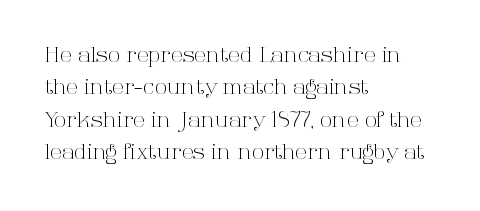
Does extra space separate the letters? No, they use regular spacing. Compared with a typical body face, this is equally light or lighter still. Casual observation: everything's shoved over to the left. This sample keeps an unexceptional amount of space between lines.
